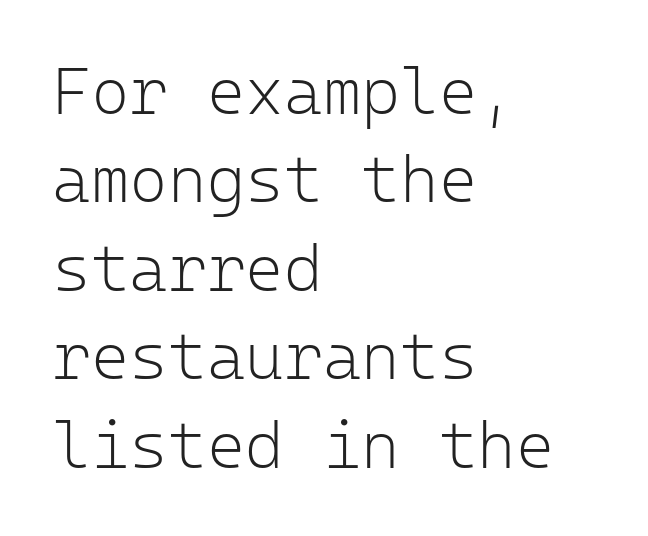
The image shows 66 px light sans-serif type, upright, monospaced; set left-aligned, normal line spacing (1.34x), normal letter spacing, not underlined; low stroke contrast and a medium x-height.
